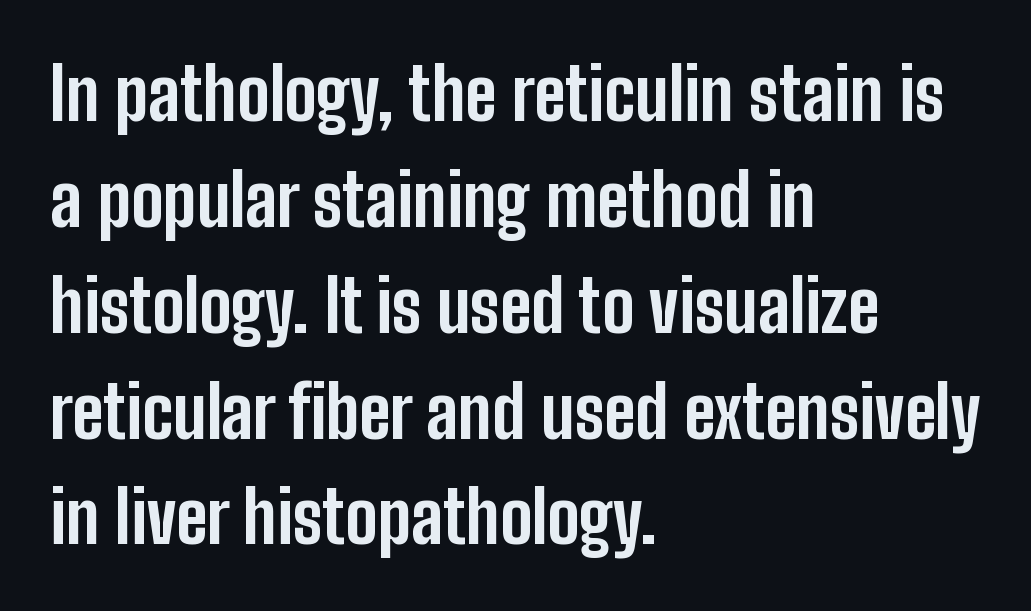
{"serif": "no", "italic": "no", "bold": "yes", "weight": "bold", "width": "condensed", "stroke_contrast": "low", "x_height": "medium", "monospaced": "no", "underline": "no", "align": "left", "line_spacing": "normal", "line_spacing_ratio": 1.47, "letter_spacing": "normal", "letter_spacing_em": 0.0, "glyph_px": 72}
